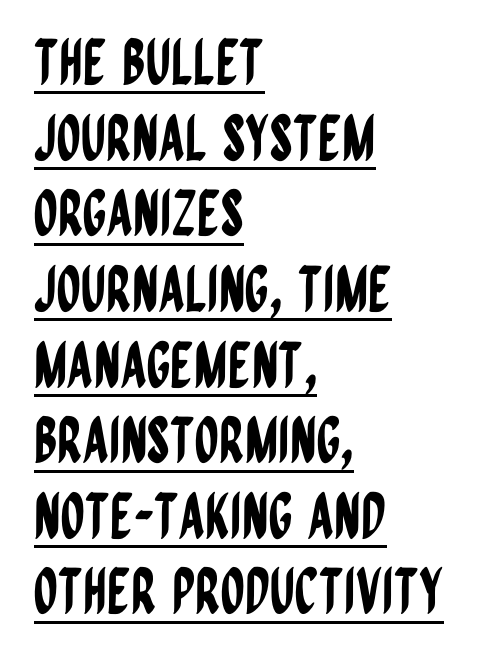
Q: Is the text italic (slanted)? A: No, it is upright.
Q: Is the typeface a serif or a sans-serif typeface? A: Sans-serif.
Q: Is the text underlined? A: Yes.
Q: How is the paragraph aligned? A: Left-aligned.
Q: Is the spacing between letters normal or unusually wide? A: Normal.
Q: Width (condensed, normal, or wide)? A: Condensed.
Q: Stroke contrast? A: Low.
Q: x-height? A: Large.
Q: Monospaced? A: No.
